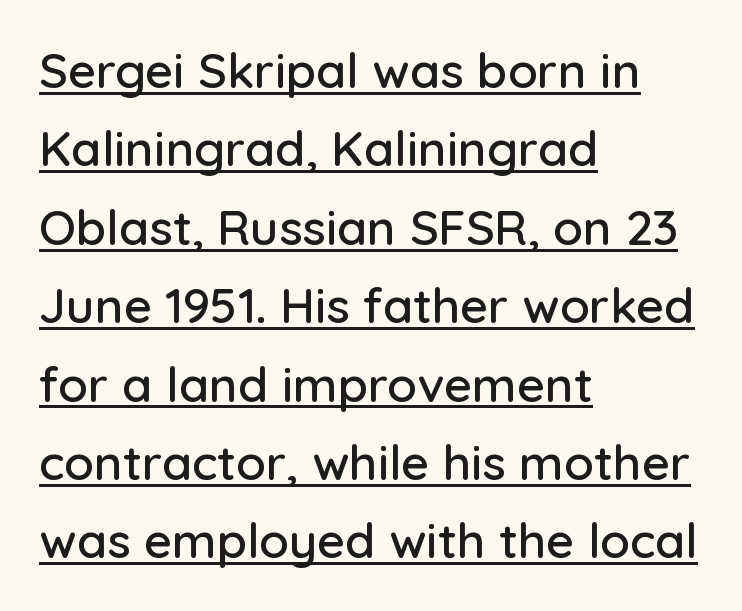
The image shows 49 px sans-serif type, upright; set left-aligned, normal line spacing (1.6x), normal letter spacing, underlined; low stroke contrast and a medium x-height.
